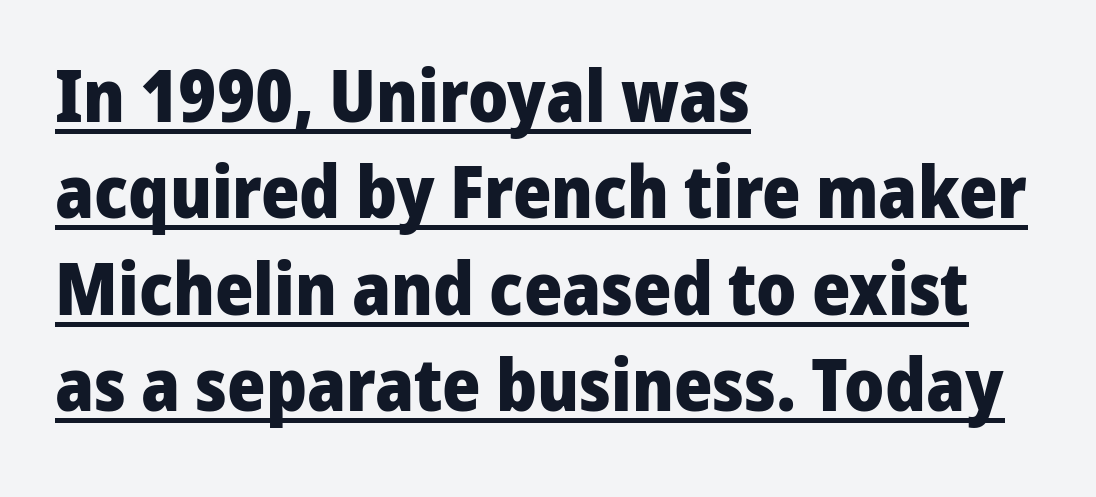
{"serif": "no", "italic": "no", "bold": "yes", "weight": "heavy", "width": "normal", "stroke_contrast": "low", "x_height": "medium", "monospaced": "no", "underline": "yes", "align": "left", "line_spacing": "normal", "line_spacing_ratio": 1.32, "letter_spacing": "normal", "letter_spacing_em": 0.0, "glyph_px": 73}
